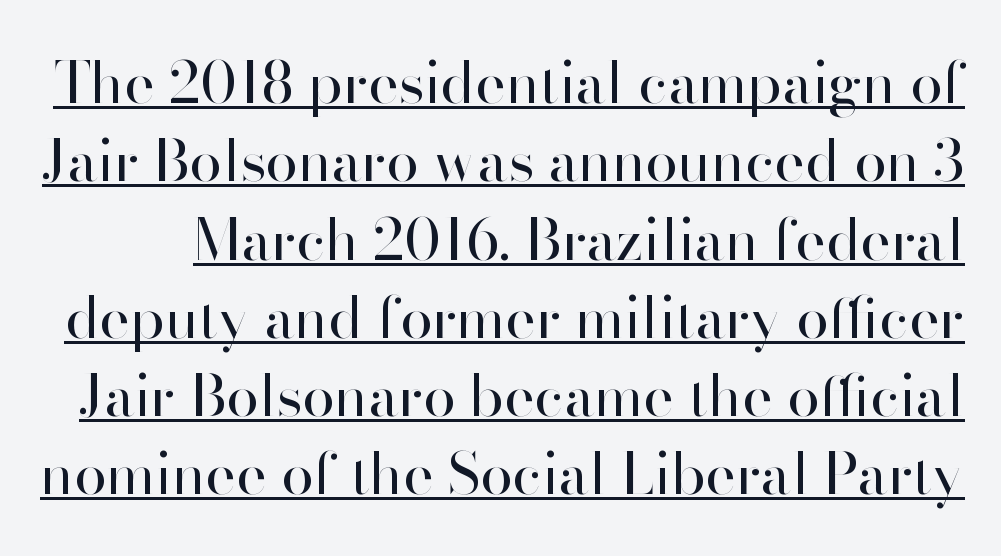
The image shows 58 px regular-weight sans-serif type, upright; set normal line spacing (1.35x), normal letter spacing, underlined; high stroke contrast and a small x-height.
